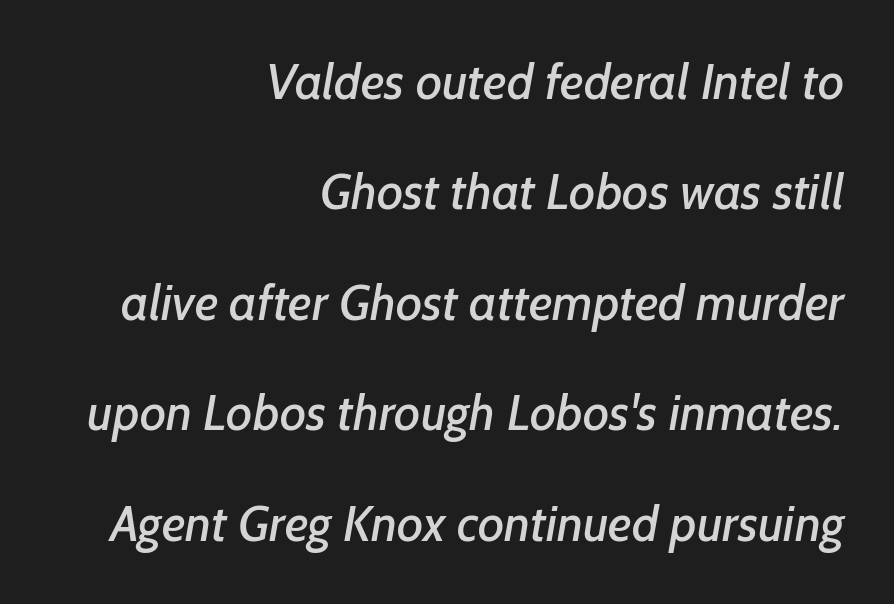
Q: Is the typeface a serif or a sans-serif typeface? A: Sans-serif.
Q: Is the text underlined? A: No.
Q: How is the paragraph aligned? A: Right-aligned.
Q: Is the spacing between letters normal or unusually wide? A: Normal.
Q: Is the spacing between lines tight, normal or loose? A: Loose.
Q: Width (condensed, normal, or wide)? A: Normal.
Q: Stroke contrast? A: Low.
Q: x-height? A: Medium.
Q: Monospaced? A: No.
